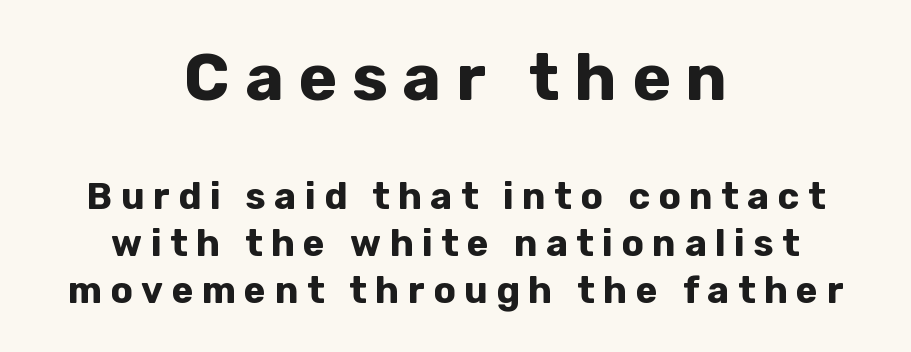
Q: Is the text bold? A: Yes.
Q: Is the text italic (slanted)? A: No, it is upright.
Q: Is the typeface a serif or a sans-serif typeface? A: Sans-serif.
Q: Is the text underlined? A: No.
Q: How is the paragraph aligned? A: Centered.
Q: Is the spacing between letters normal or unusually wide? A: Unusually wide.
Q: Is the spacing between lines tight, normal or loose? A: Normal.
Q: Which block of text is set in a larger size, the first (top) or the second (bottom)? A: The first (top) one.
Q: Width (condensed, normal, or wide)? A: Normal.
Q: Stroke contrast? A: Low.
Q: x-height? A: Medium.
Q: Monospaced? A: No.
